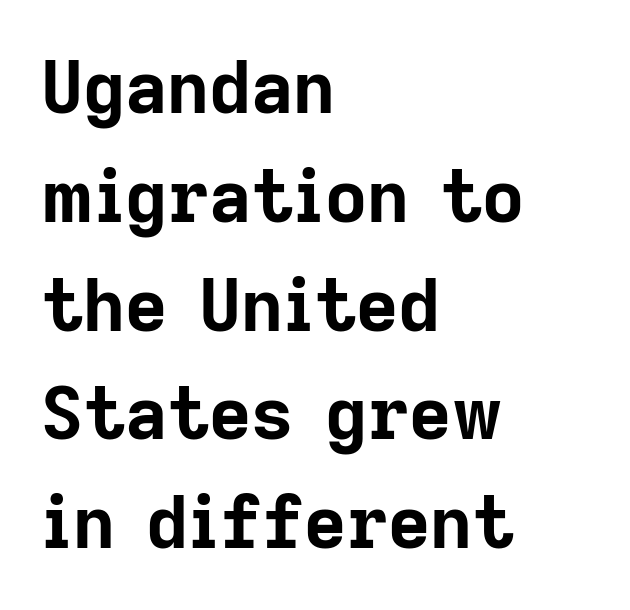
The image shows 73 px bold sans-serif type, upright; set left-aligned, normal line spacing (1.49x), normal letter spacing, not underlined; low stroke contrast and a medium x-height.
